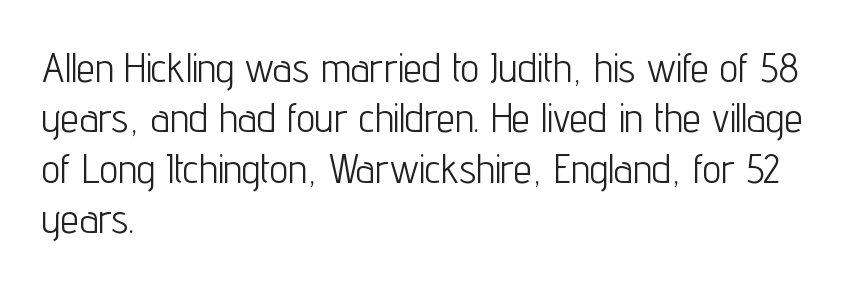
Regarding serifs, this sample does without them. Unmarked baselines from the first word to the last. Which margin do the lines hug? The left one — the right edge is uneven. Is there any slant? The stems are plumb. Summary of weight: not heavy and not bold.
